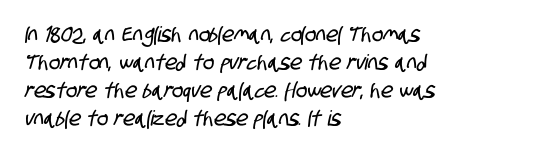
The rag falls on the right side of this text block. The baseline area is clear. Vertically, the passage feels balanced, rows spaced as you'd expect. Short note: letters normally spaced.
